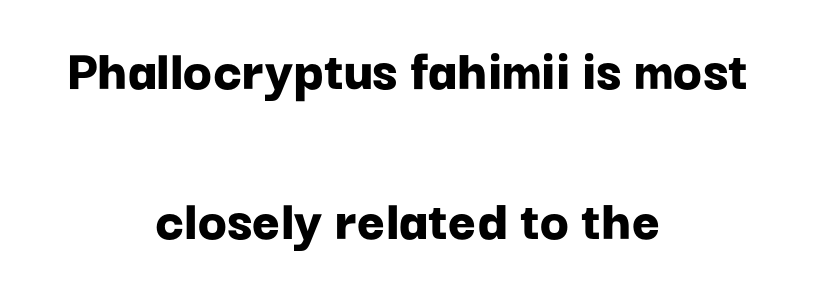
The image shows 60 px bold sans-serif type, upright; set centered, loose line spacing (2.5x), normal letter spacing, not underlined; low stroke contrast and a medium x-height.
